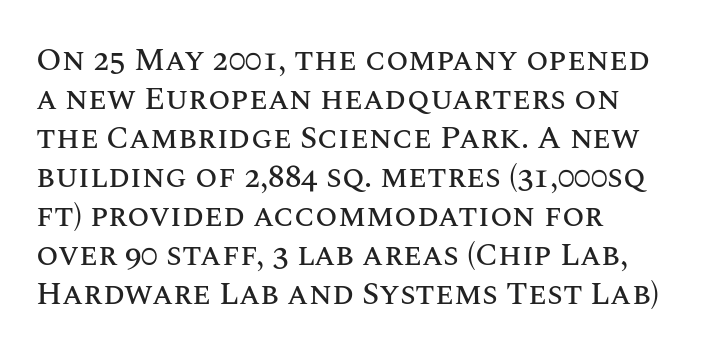
Q: Is the text italic (slanted)? A: No, it is upright.
Q: Is the text underlined? A: No.
Q: How is the paragraph aligned? A: Left-aligned.
Q: Is the spacing between letters normal or unusually wide? A: Normal.
Q: Width (condensed, normal, or wide)? A: Normal.
Q: Stroke contrast? A: Medium.
Q: x-height? A: Large.
Q: Monospaced? A: No.
